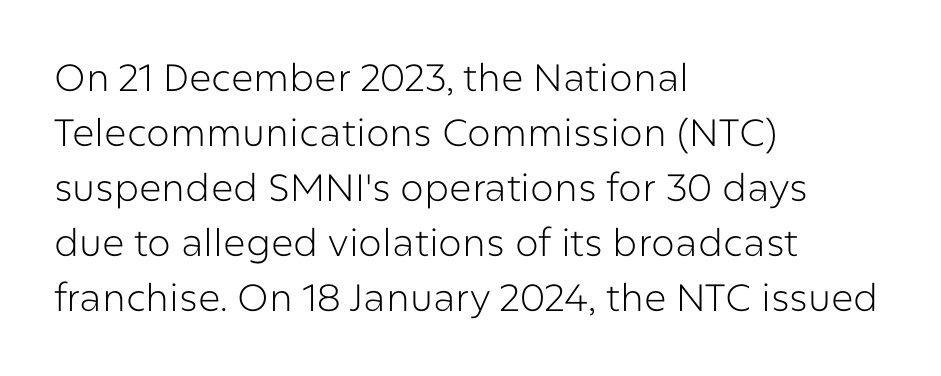
Font category for this specimen: sans-serif. Letter spacing: default. Casual observation: everything's shoved over to the left. This reads as an unemphasized weight, regular at the heaviest.
